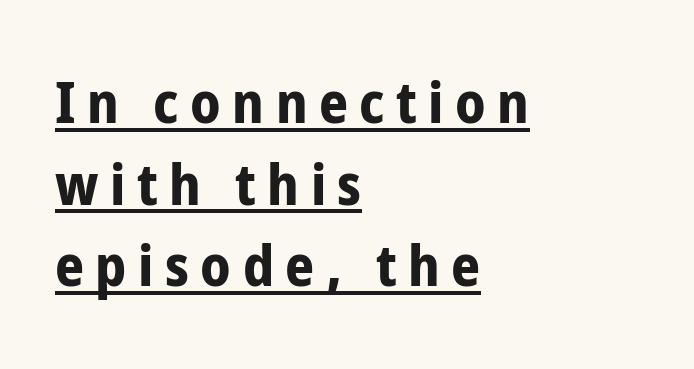
Q: Is the text bold? A: Yes.
Q: Is the text italic (slanted)? A: No, it is upright.
Q: Is the typeface a serif or a sans-serif typeface? A: Sans-serif.
Q: Is the text underlined? A: Yes.
Q: How is the paragraph aligned? A: Left-aligned.
Q: Is the spacing between letters normal or unusually wide? A: Unusually wide.
Q: Is the spacing between lines tight, normal or loose? A: Normal.
Q: Width (condensed, normal, or wide)? A: Condensed.
Q: Stroke contrast? A: Low.
Q: x-height? A: Medium.
Q: Monospaced? A: No.
